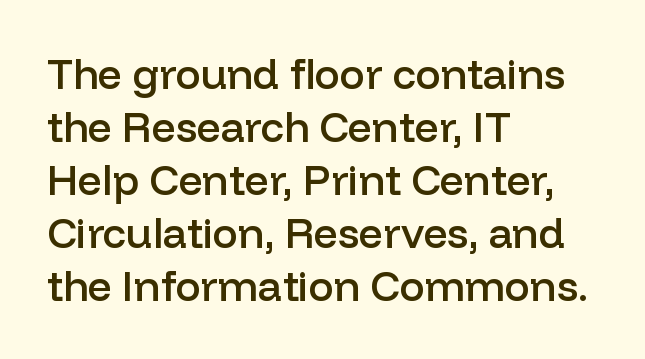
Caption: semibold face, moderately heavy strokes. Leading matches the norm, producing a regular column. Do the letters lean? They stand straight. The passage shown is typeset with a sans-serif family.
